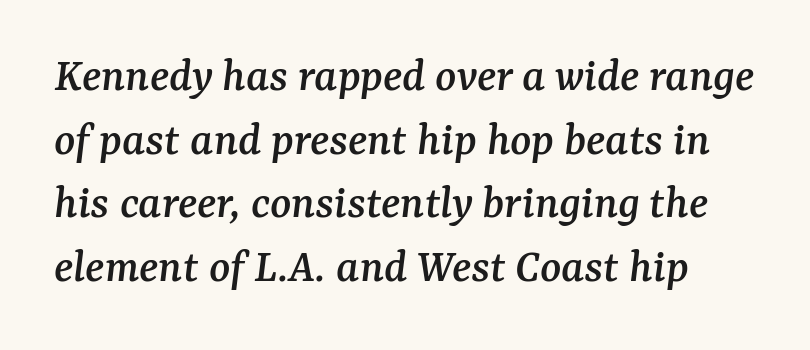
A bare baseline throughout the passage. A typesetter would mark this as italic. Caption: standard tracking, unaltered. Baseline-to-baseline distance is the conventional proportion of letter height.
